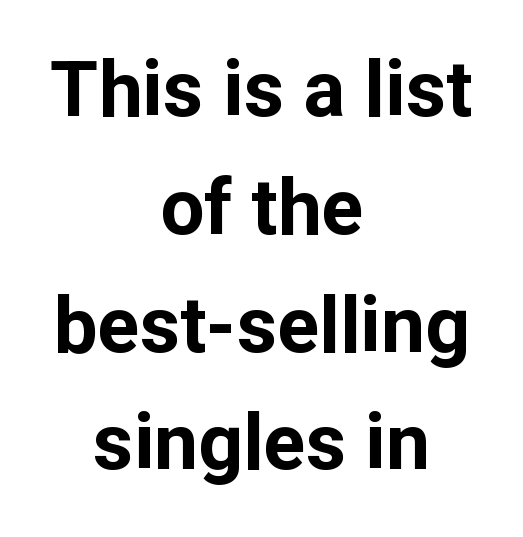
{"serif": "no", "italic": "no", "bold": "yes", "weight": "bold", "width": "normal", "stroke_contrast": "low", "x_height": "medium", "monospaced": "no", "underline": "no", "align": "center", "line_spacing": "normal", "line_spacing_ratio": 1.51, "letter_spacing": "normal", "letter_spacing_em": 0.0, "glyph_px": 78}
